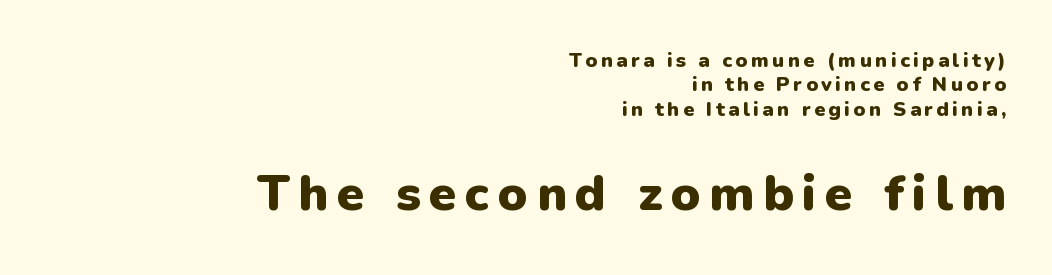
The strokes are fattened all the way to bold. Honestly, there is no underline to notice here at all. The block sitting lower on the canvas is the one with enlarged characters. Spacing verdict: proportional, widths tailored to each character.
